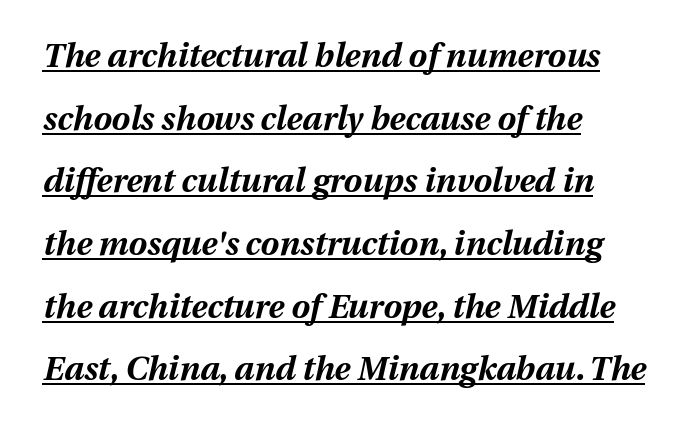
Q: Is the text bold? A: Yes.
Q: Is the text italic (slanted)? A: Yes, it leans right by about 13 degrees.
Q: Is the text underlined? A: Yes.
Q: How is the paragraph aligned? A: Left-aligned.
Q: Is the spacing between letters normal or unusually wide? A: Normal.
Q: Is the spacing between lines tight, normal or loose? A: Loose.
Q: Width (condensed, normal, or wide)? A: Normal.
Q: Stroke contrast? A: Medium.
Q: x-height? A: Medium.
Q: Monospaced? A: No.
